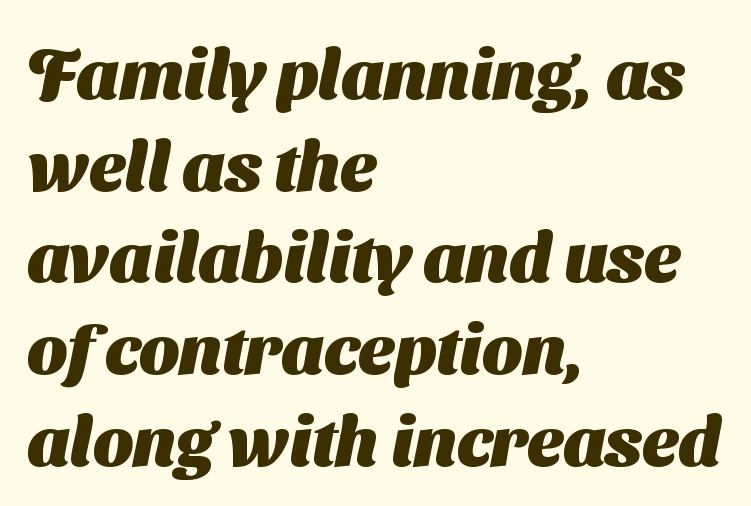
{"serif": "no", "bold": "yes", "weight": "heavy", "width": "normal", "stroke_contrast": "medium", "x_height": "medium", "monospaced": "no", "underline": "no", "align": "left", "line_spacing": "normal", "line_spacing_ratio": 1.31, "letter_spacing": "normal", "letter_spacing_em": 0.0, "glyph_px": 70}
